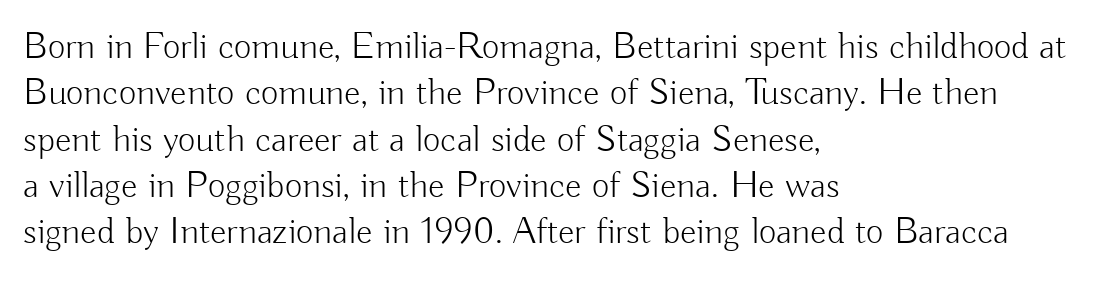
How are the letters spaced? Ordinarily, with no added tracking. Posture: straight, roman, zero tilt. The words here are not underlined. Examine the stroke ends and you'll find no serifs.
